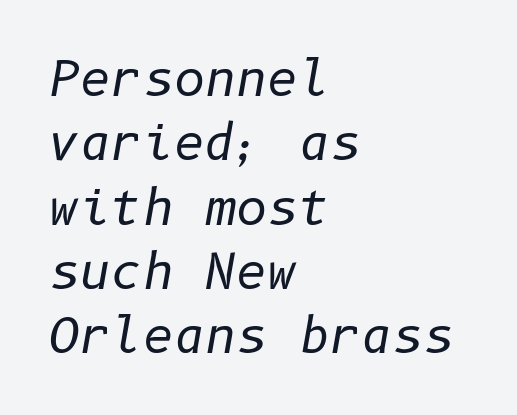
This sample uses an oblique cut, with every glyph tilted off the vertical. Only glyphs here, with clear space below each row. Each word holds together tightly as a unit, with standard inter-letter gaps. Which margin do the lines hug? The left one — the right edge is uneven. Vertical stems look standard width or narrower in stroke.
